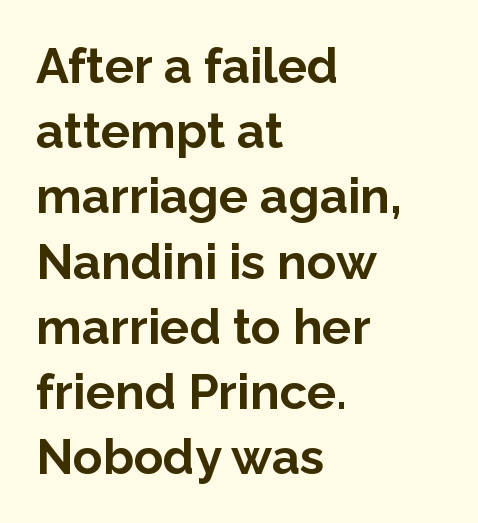
{"serif": "no", "italic": "no", "bold": "yes", "weight": "bold", "width": "normal", "stroke_contrast": "low", "x_height": "medium", "monospaced": "no", "underline": "no", "align": "left", "line_spacing": "normal", "line_spacing_ratio": 1.33, "letter_spacing": "normal", "letter_spacing_em": 0.0, "glyph_px": 49}
